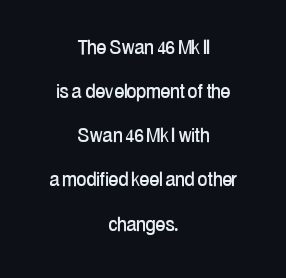
Q: Is the text italic (slanted)? A: No, it is upright.
Q: Is the text underlined? A: No.
Q: How is the paragraph aligned? A: Centered.
Q: Is the spacing between letters normal or unusually wide? A: Normal.
